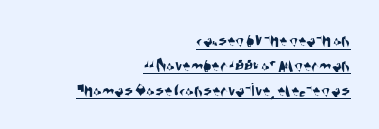
The image shows 20 px text type; set right-aligned, line spacing 1.24x, normal letter spacing, underlined.
